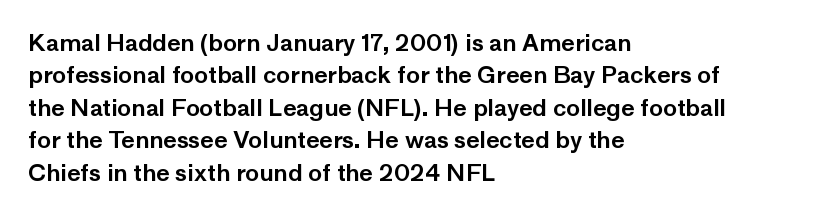
Q: Is the text italic (slanted)? A: No, it is upright.
Q: Is the text underlined? A: No.
Q: How is the paragraph aligned? A: Left-aligned.
Q: Is the spacing between letters normal or unusually wide? A: Normal.
Q: Is the spacing between lines tight, normal or loose? A: Normal.
